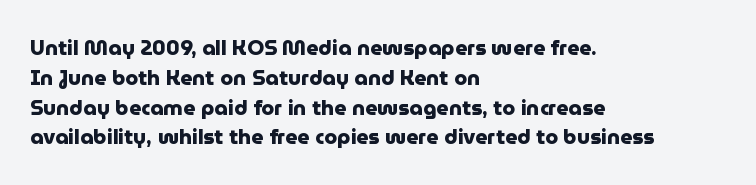
{"italic": "no", "bold": "yes", "underline": "no", "align": "left", "line_spacing": "normal", "line_spacing_ratio": 1.42, "letter_spacing": "normal", "letter_spacing_em": 0.0, "glyph_px": 21}
